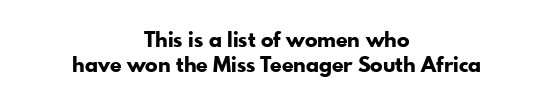
{"italic": "no", "bold": "yes", "underline": "no", "align": "center", "line_spacing_ratio": 1.2, "letter_spacing": "normal", "letter_spacing_em": 0.0, "glyph_px": 21}
